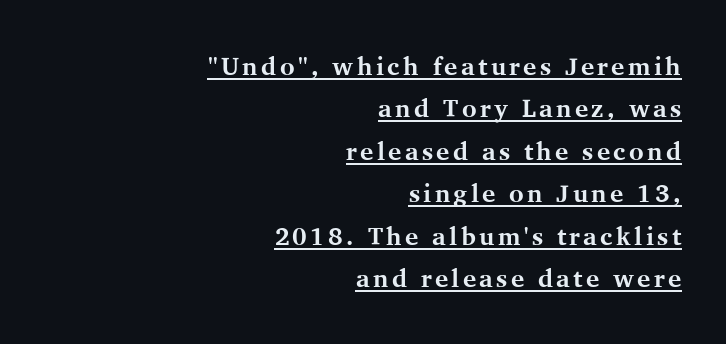
Leftover space on each line is placed entirely before the opening word. The letters stand straight up with perfectly vertical stems. Normally led — the rows are evenly, conventionally spaced. These characters rest on top of a visible drawn line.
